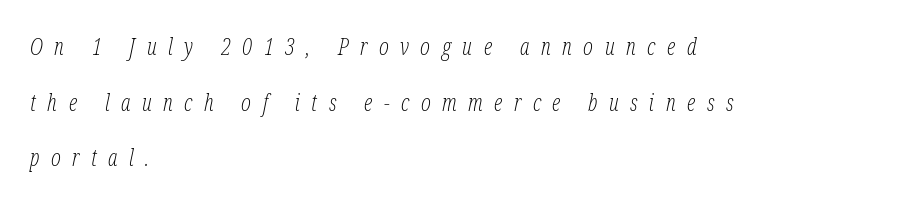
Q: Is the text bold? A: No.
Q: Is the text italic (slanted)? A: Yes, it leans right by about 12 degrees.
Q: Is the text underlined? A: No.
Q: How is the paragraph aligned? A: Left-aligned.
Q: Is the spacing between letters normal or unusually wide? A: Unusually wide.
Q: Is the spacing between lines tight, normal or loose? A: Loose.
